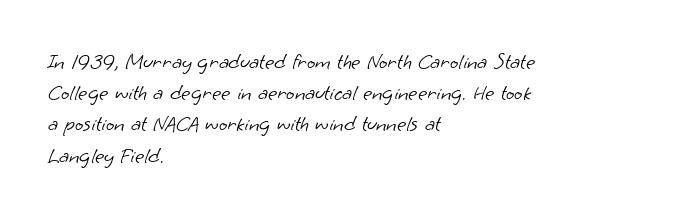
Words float on clear page, feet unadorned. Nobody touched the tracking dial on this one. Letters have the restrained weight of plain body copy at most. Every row of glyphs begins at an identical x-position on the left.
